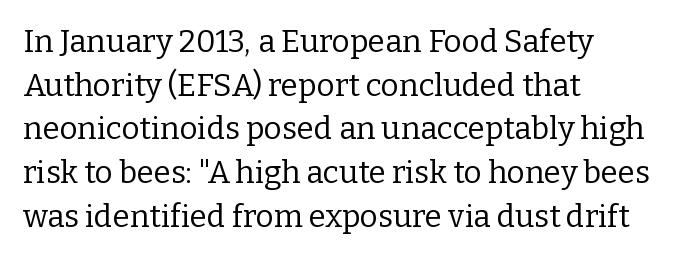
The image shows 31 px regular-weight serif type, upright; set left-aligned, normal line spacing (1.41x), normal letter spacing, not underlined; low stroke contrast and a medium x-height.
